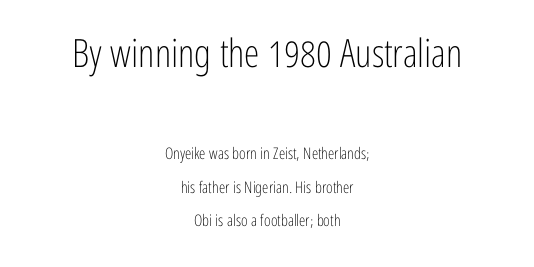
{"serif": "no", "italic": "no", "bold": "no", "weight": "light", "width": "condensed", "stroke_contrast": "low", "x_height": "medium", "monospaced": "no", "underline": "no", "align": "center", "line_spacing": "loose", "line_spacing_ratio": 2.08, "letter_spacing": "normal", "letter_spacing_em": 0.0, "larger_block": "first", "size_ratio": 2.44, "glyph_px": 39}
